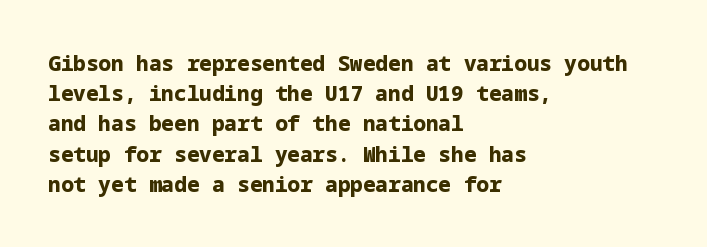
The image shows 21 px bold type, upright; set left-aligned, normal line spacing (1.44x), normal letter spacing, not underlined.
